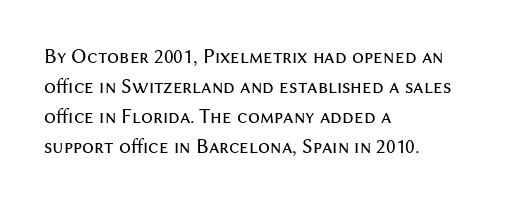
Q: Is the text bold? A: No.
Q: Is the text italic (slanted)? A: No, it is upright.
Q: Is the text underlined? A: No.
Q: How is the paragraph aligned? A: Left-aligned.
Q: Is the spacing between letters normal or unusually wide? A: Normal.
Q: Is the spacing between lines tight, normal or loose? A: Normal.
